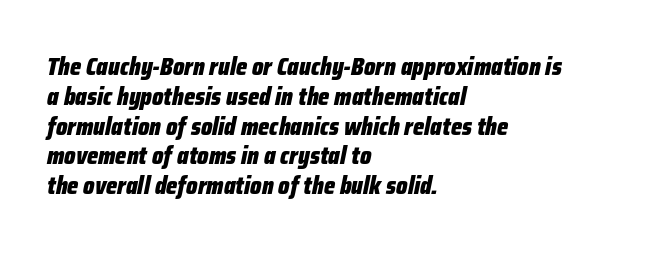
The image shows 24 px bold type, italic (leaning right); set left-aligned, line spacing 1.24x, normal letter spacing, not underlined.
